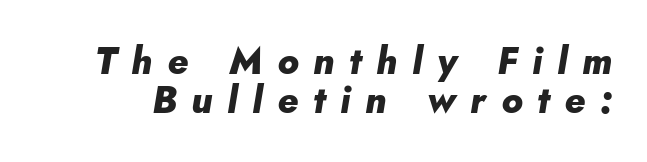
Q: Is the text bold? A: Yes.
Q: Is the text italic (slanted)? A: Yes, it leans right by about 10 degrees.
Q: Is the text underlined? A: No.
Q: Is the spacing between letters normal or unusually wide? A: Unusually wide.
Q: Is the spacing between lines tight, normal or loose? A: Tight.
Q: Width (condensed, normal, or wide)? A: Normal.
Q: Stroke contrast? A: Low.
Q: x-height? A: Small.
Q: Monospaced? A: No.
